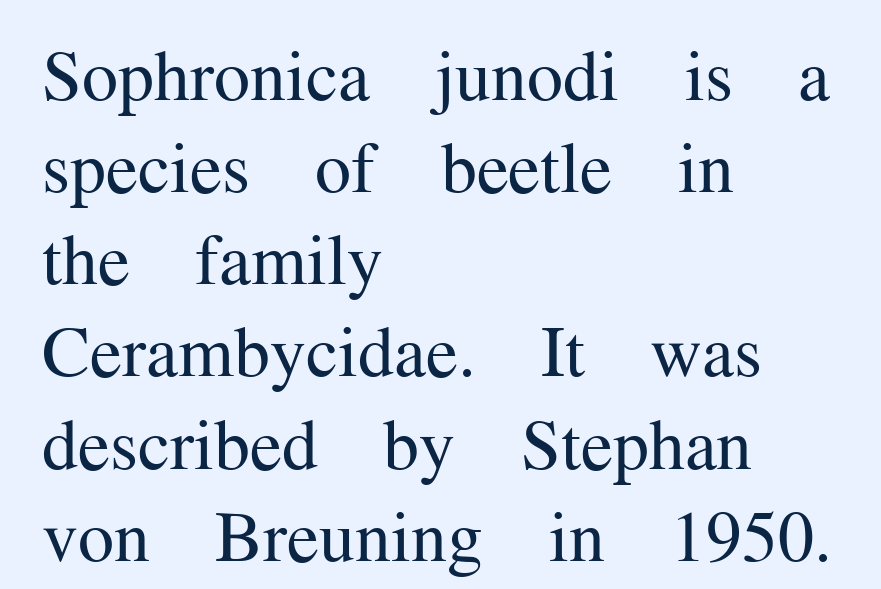
{"serif": "yes", "italic": "no", "bold": "no", "weight": "regular", "width": "normal", "stroke_contrast": "medium", "x_height": "medium", "monospaced": "no", "underline": "no", "align": "left", "line_spacing": "normal", "line_spacing_ratio": 1.28, "letter_spacing": "normal", "letter_spacing_em": 0.0, "glyph_px": 72}
